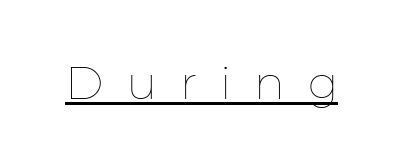
The image shows 47 px thin type, upright; set unusually wide letter spacing (+0.5 em), underlined; low stroke contrast and a medium x-height.
